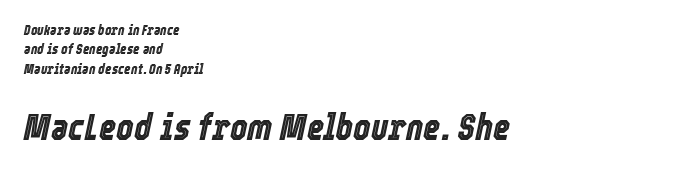
The image shows 37 px condensed type, italic (leaning right); set left-aligned, normal line spacing (1.38x), normal letter spacing, not underlined; the second (bottom) block is 2.64x larger; a medium x-height.
